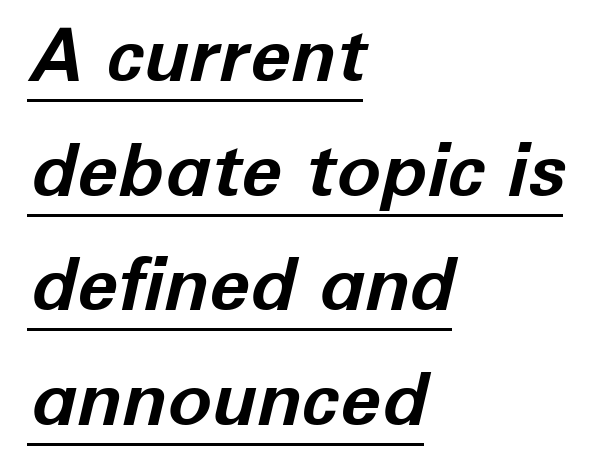
The image shows 74 px bold type, italic (leaning right); set left-aligned, normal line spacing (1.55x), normal letter spacing, underlined; low stroke contrast and a medium x-height.
